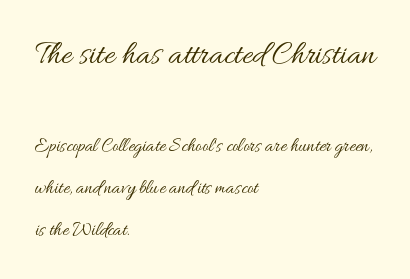
Q: Is the text bold? A: No.
Q: Is the text italic (slanted)? A: Yes.
Q: Is the text underlined? A: No.
Q: How is the paragraph aligned? A: Left-aligned.
Q: Is the spacing between letters normal or unusually wide? A: Normal.
Q: Is the spacing between lines tight, normal or loose? A: Loose.
Q: Which block of text is set in a larger size, the first (top) or the second (bottom)? A: The first (top) one.
Q: Width (condensed, normal, or wide)? A: Wide.
Q: Stroke contrast? A: Medium.
Q: x-height? A: Small.
Q: Monospaced? A: No.
